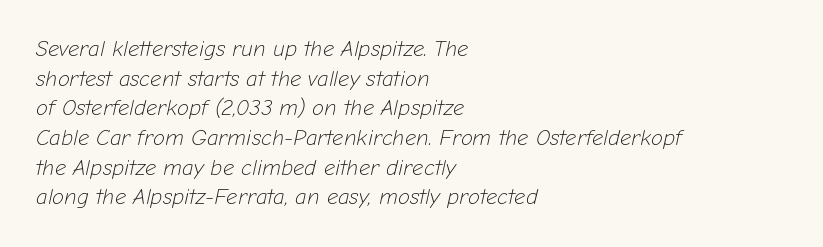
The image shows 22 px text type, italic (leaning right); set left-aligned, normal line spacing (1.35x), normal letter spacing, not underlined.
